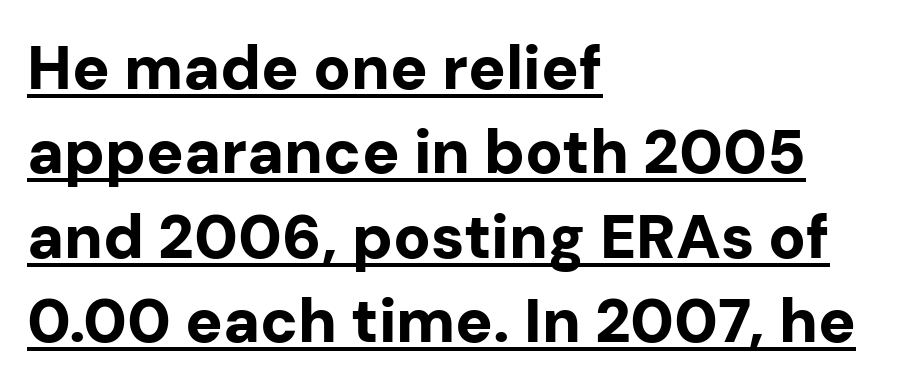
The image shows 62 px bold sans-serif type, upright; set left-aligned, normal line spacing (1.36x), normal letter spacing, underlined; low stroke contrast and a medium x-height.
